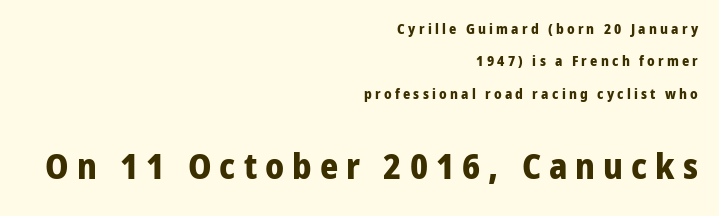
In terms of leading, this rendering errs on the spacious side. The letters advance in unequal steps, a hallmark of proportional type. If you squint, the bottom block still reads clearly — it's the larger of the two. I'd call this a sans setting — the letters go barefoot. Descender tails drop into unmarked territory. Does the copy run flush right? Yes — the right margin is perfectly even.
